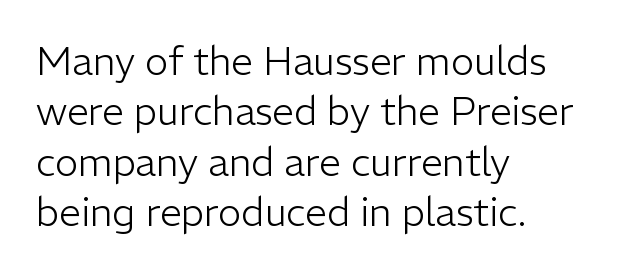
The image shows 39 px light sans-serif type, upright; set left-aligned, normal line spacing (1.29x), normal letter spacing, not underlined; low stroke contrast and a medium x-height.
